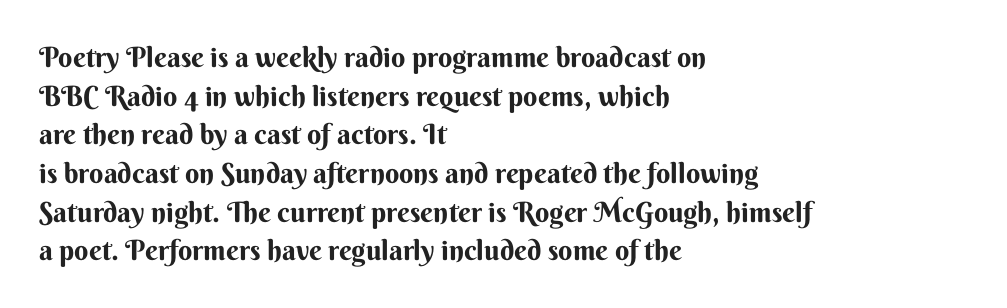
The image shows 28 px bold sans-serif type, upright; set left-aligned, normal line spacing (1.38x), normal letter spacing, not underlined; medium stroke contrast and a small x-height.
